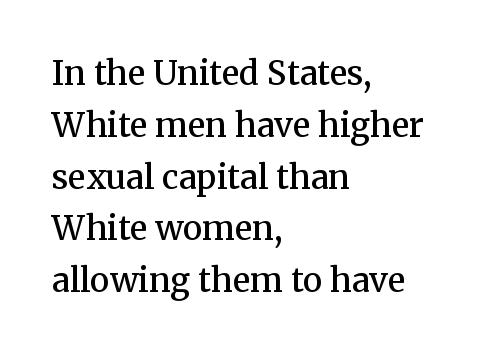
Q: Is the text bold? A: Semi-bold.
Q: Is the text italic (slanted)? A: No, it is upright.
Q: Is the typeface a serif or a sans-serif typeface? A: Serif.
Q: Is the text underlined? A: No.
Q: How is the paragraph aligned? A: Left-aligned.
Q: Is the spacing between letters normal or unusually wide? A: Normal.
Q: Is the spacing between lines tight, normal or loose? A: Normal.
Q: Width (condensed, normal, or wide)? A: Normal.
Q: Stroke contrast? A: Medium.
Q: x-height? A: Medium.
Q: Monospaced? A: No.
